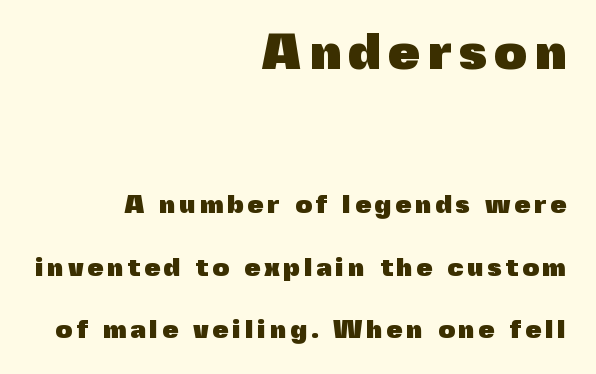
Q: Is the text bold? A: Yes.
Q: Is the text italic (slanted)? A: No, it is upright.
Q: Is the typeface a serif or a sans-serif typeface? A: Sans-serif.
Q: Is the text underlined? A: No.
Q: How is the paragraph aligned? A: Right-aligned.
Q: Is the spacing between lines tight, normal or loose? A: Loose.
Q: Which block of text is set in a larger size, the first (top) or the second (bottom)? A: The first (top) one.
Q: Width (condensed, normal, or wide)? A: Normal.
Q: x-height? A: Medium.
Q: Monospaced? A: No.
